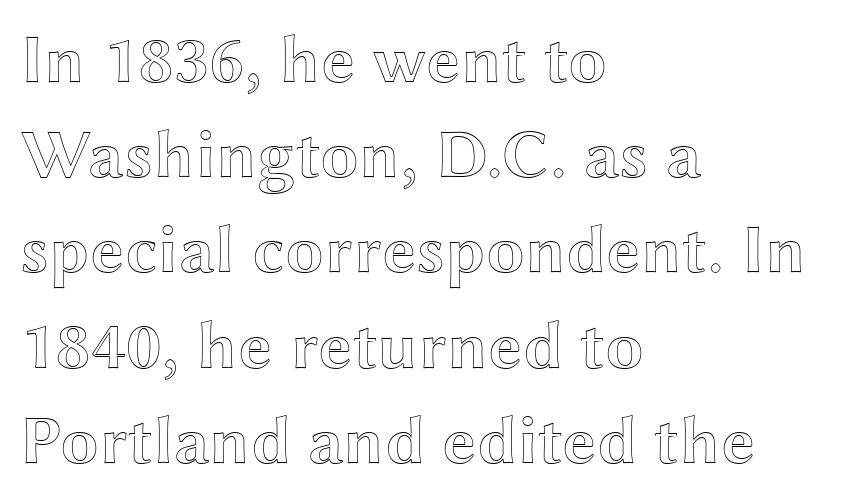
{"italic": "no", "width": "wide", "x_height": "medium", "monospaced": "no", "underline": "no", "align": "left", "line_spacing": "normal", "line_spacing_ratio": 1.38, "letter_spacing": "normal", "letter_spacing_em": 0.0, "glyph_px": 69}
